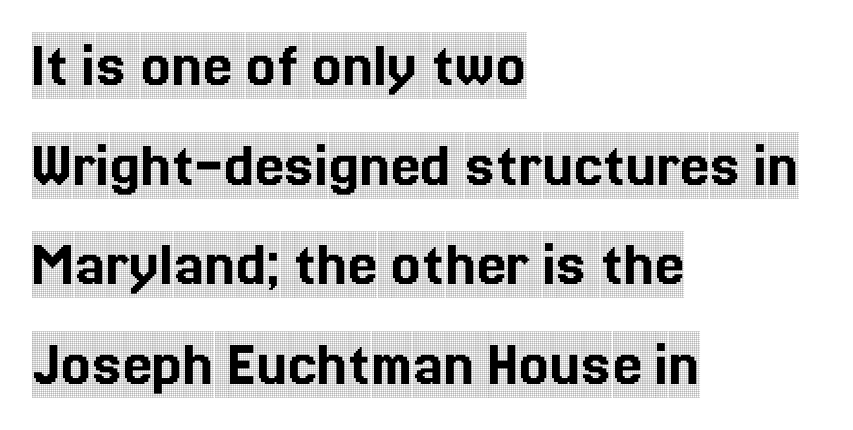
The image shows 66 px condensed serif type, upright; set left-aligned, normal line spacing (1.51x), normal letter spacing, not underlined; a large x-height.
